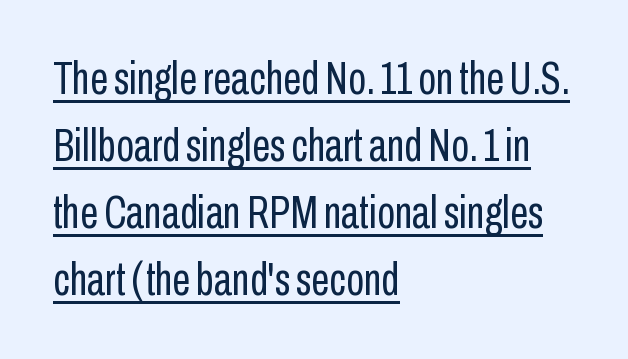
{"serif": "no", "italic": "no", "bold": "no", "weight": "regular", "width": "condensed", "stroke_contrast": "low", "x_height": "medium", "monospaced": "no", "underline": "yes", "align": "left", "line_spacing": "normal", "line_spacing_ratio": 1.46, "letter_spacing": "normal", "letter_spacing_em": 0.0, "glyph_px": 46}
